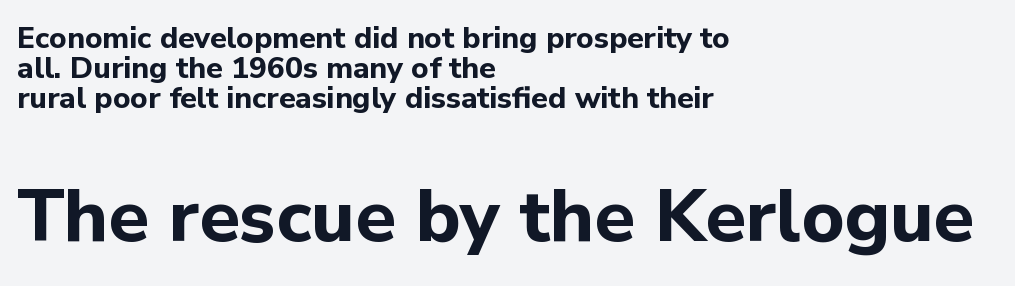
{"serif": "no", "italic": "no", "bold": "yes", "weight": "bold", "width": "normal", "stroke_contrast": "low", "x_height": "medium", "monospaced": "no", "underline": "no", "align": "left", "line_spacing": "tight", "line_spacing_ratio": 1.0, "letter_spacing": "normal", "letter_spacing_em": 0.0, "larger_block": "second", "size_ratio": 2.47, "glyph_px": 74}
